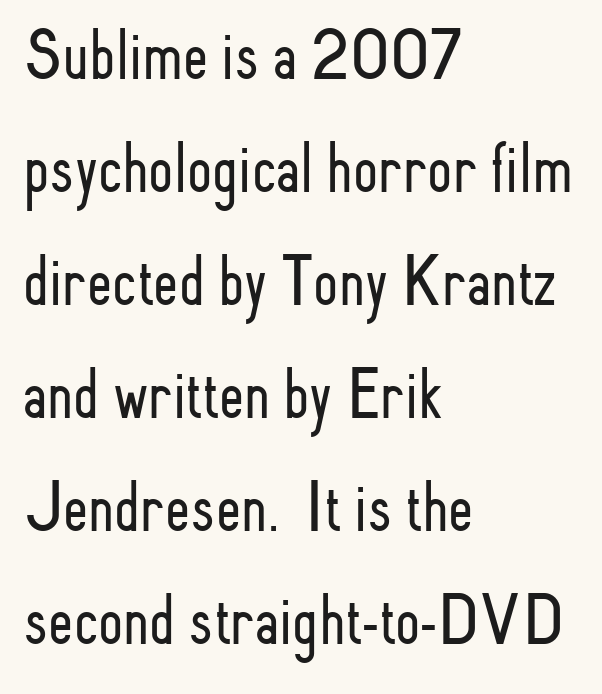
The image shows 72 px light, condensed sans-serif type, upright; set left-aligned, normal line spacing (1.57x), normal letter spacing, not underlined; low stroke contrast and a small x-height.
